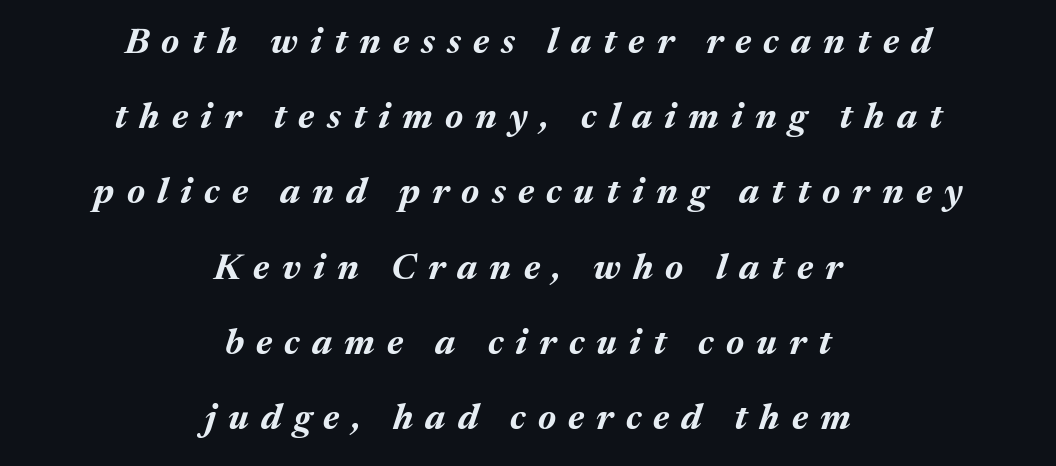
Character widths vary here, with narrow letters taking less room than wide ones. Loose tracking; the words dissolve into strings of separated letters. Beneath every word, the page is bare. Compared with ordinary roman type, these characters are visibly tilted.
